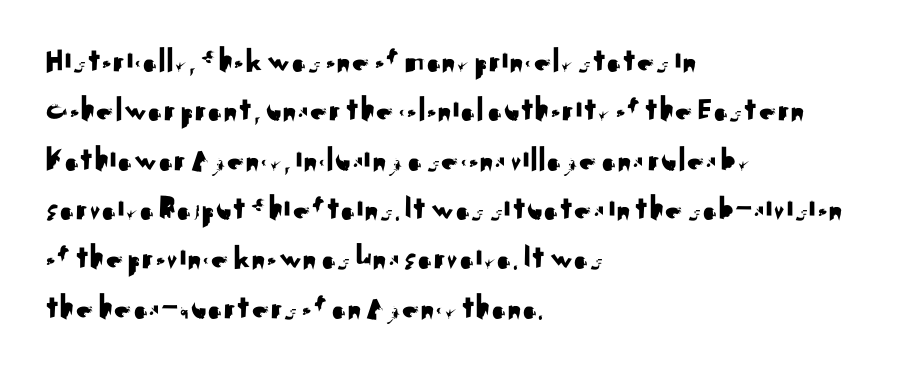
{"serif": "no", "italic": "no", "width": "normal", "stroke_contrast": "medium", "x_height": "small", "monospaced": "no", "underline": "no", "align": "left", "line_spacing": "normal", "line_spacing_ratio": 1.41, "letter_spacing": "normal", "letter_spacing_em": 0.0, "glyph_px": 35}
